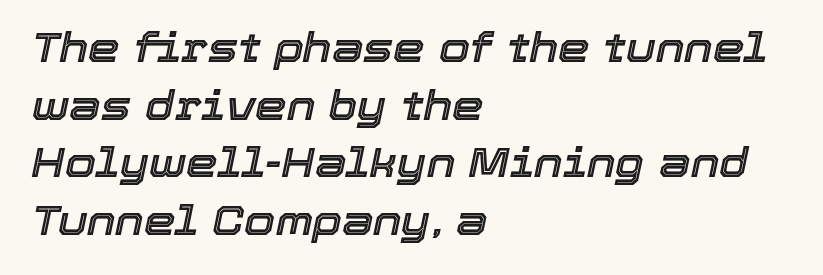
The passage shown stacks its lines at a standard gap. Proportional: the letters do not fall into vertical columns. Inter-character spacing is left at the font's built-in metrics. The baseline area is clear. This sample is left-justified, so line endings fall wherever the words run out. Looking at the ascenders, they clearly lean.
